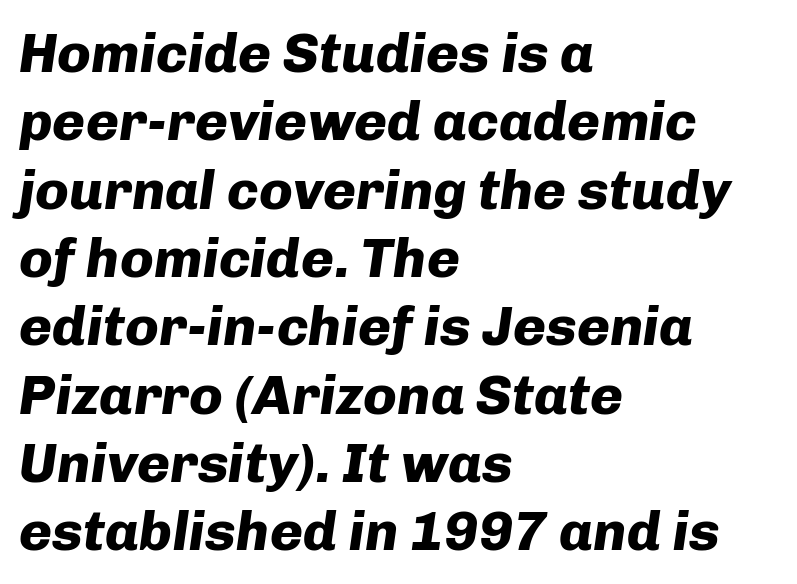
Varying glyph widths throughout — classic text-font behaviour. No word sits above an underline. The paragraph has a hard left edge and a soft right edge. Inter-character spacing is left at the font's built-in metrics. Summary of weight: heavy, a full bold. The letters are slanted; this is an italic face.
